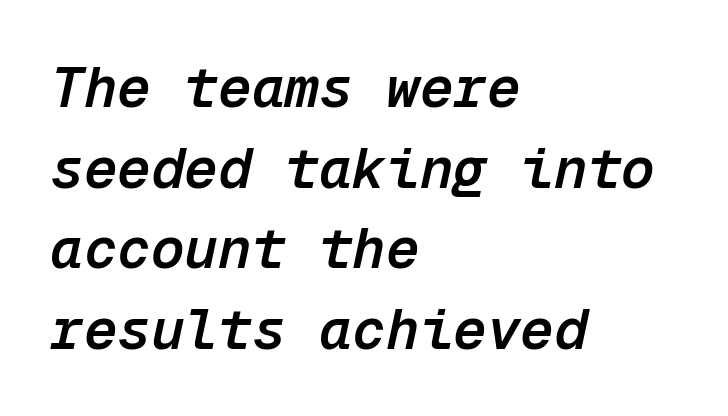
{"italic": "yes", "lean": "right", "slant_degrees": 12, "bold": "semi", "weight": "semibold", "width": "normal", "stroke_contrast": "low", "x_height": "medium", "monospaced": "yes", "underline": "no", "align": "left", "line_spacing": "normal", "line_spacing_ratio": 1.44, "letter_spacing": "normal", "letter_spacing_em": 0.0, "glyph_px": 56}
